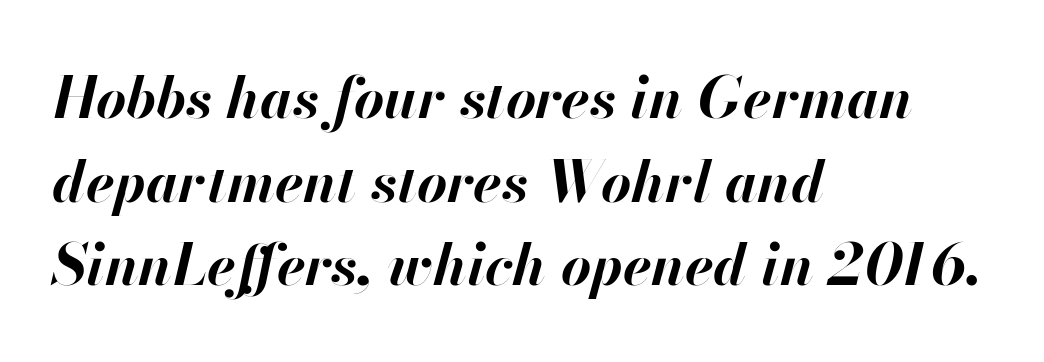
The passage shown is typed in a proportional face where columns would drift. Horizontal alignment here is leftward, the default for most running prose. Quick note: underline off. Tall strokes in this sample are angled rather than plumb. There is no visible air inserted between adjacent glyphs. Its strokes are broad and dark, the hallmark of bold type.
